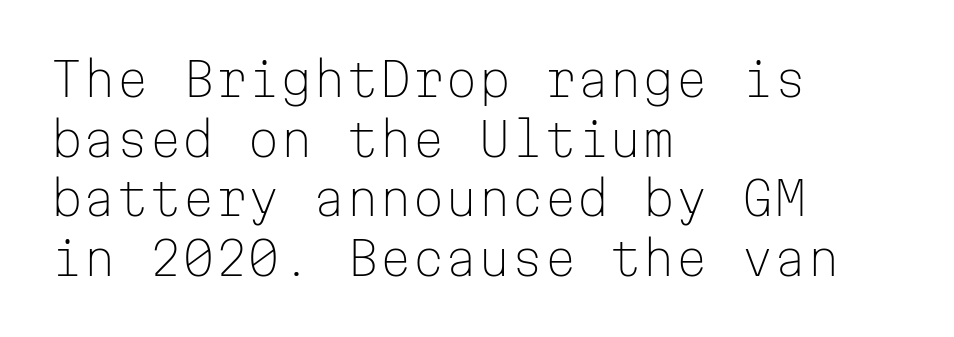
Classification — sans serif. The strokes carry an ordinary text weight at most. A student would call this left alignment; a typographer would say flush left, rag right. The gap between lines stays unmarked.
